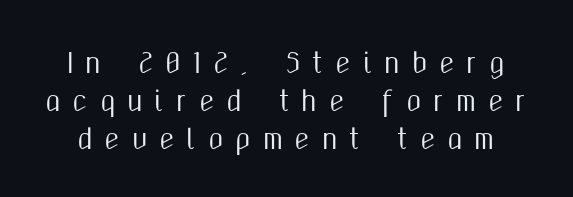
{"italic": "no", "underline": "no", "line_spacing": "normal", "line_spacing_ratio": 1.41, "letter_spacing": "wide", "letter_spacing_em": 0.45, "glyph_px": 27}
